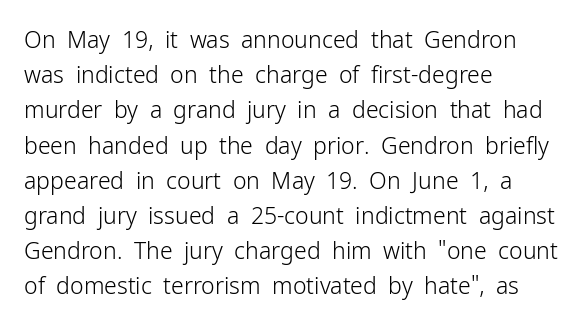
{"italic": "no", "bold": "no", "underline": "no", "align": "left", "line_spacing": "normal", "line_spacing_ratio": 1.53, "letter_spacing": "normal", "letter_spacing_em": 0.0, "glyph_px": 23}
